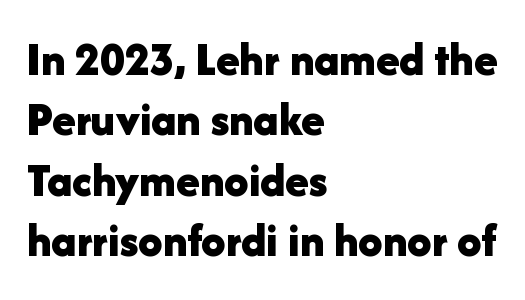
{"serif": "no", "italic": "no", "bold": "yes", "weight": "bold", "width": "normal", "stroke_contrast": "low", "x_height": "medium", "monospaced": "no", "underline": "no", "align": "left", "line_spacing": "normal", "line_spacing_ratio": 1.26, "letter_spacing": "normal", "letter_spacing_em": 0.0, "glyph_px": 48}
